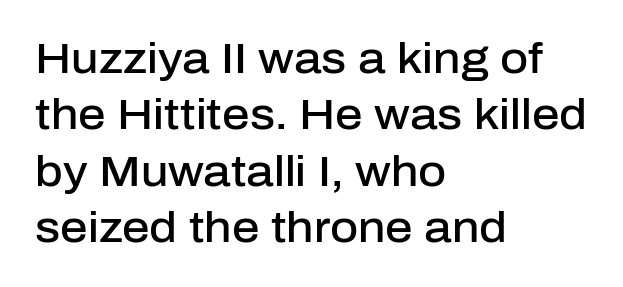
{"serif": "no", "italic": "no", "bold": "semi", "weight": "semibold", "width": "normal", "stroke_contrast": "low", "x_height": "medium", "monospaced": "no", "underline": "no", "align": "left", "line_spacing": "normal", "line_spacing_ratio": 1.31, "letter_spacing": "normal", "letter_spacing_em": 0.0, "glyph_px": 43}
